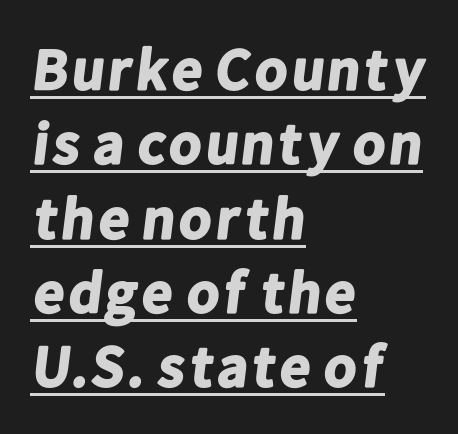
The image shows 59 px bold sans-serif type; set left-aligned, normal line spacing (1.26x), normal letter spacing, underlined; low stroke contrast and a medium x-height.
